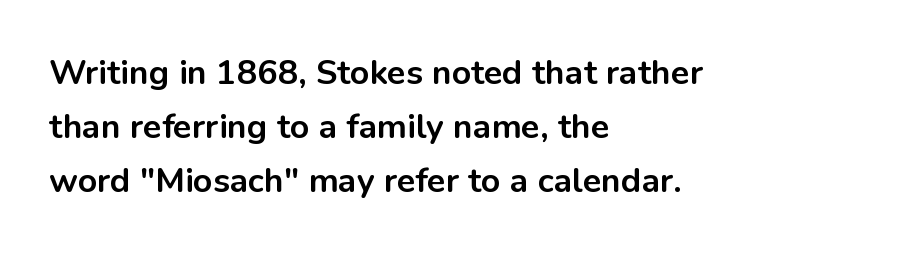
Characters follow at the spacing the type designer built in. Left-aligned paragraph, ragged on the right. Note the varied advance widths — an 'i' is clearly narrower than an 'm'. Its strokes are broad and dark, the hallmark of bold type. Is this a sans? Yes — the strokes have no serifs. What's the leading like? Ordinary, nothing unusual.
